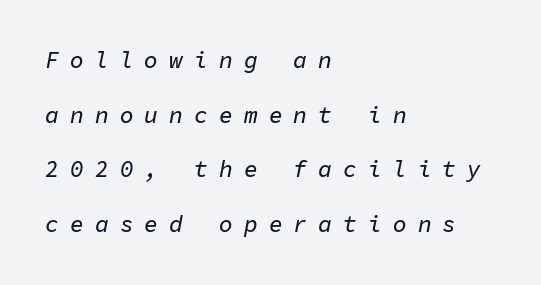
Q: Is the text italic (slanted)? A: Yes, it leans right by about 11 degrees.
Q: Is the text underlined? A: No.
Q: How is the paragraph aligned? A: Left-aligned.
Q: Is the spacing between letters normal or unusually wide? A: Unusually wide.
Q: Is the spacing between lines tight, normal or loose? A: Loose.
